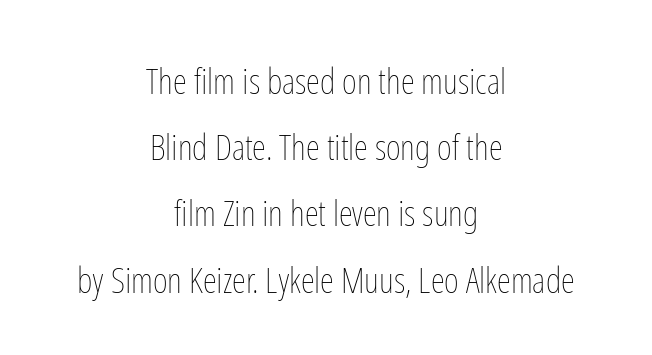
Q: Is the text bold? A: No.
Q: Is the text italic (slanted)? A: No, it is upright.
Q: Is the text underlined? A: No.
Q: How is the paragraph aligned? A: Centered.
Q: Is the spacing between letters normal or unusually wide? A: Normal.
Q: Width (condensed, normal, or wide)? A: Condensed.
Q: Stroke contrast? A: Low.
Q: x-height? A: Medium.
Q: Monospaced? A: No.
